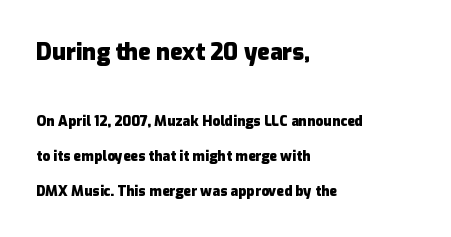
{"italic": "no", "bold": "yes", "underline": "no", "align": "left", "line_spacing": "loose", "line_spacing_ratio": 2.48, "letter_spacing": "normal", "letter_spacing_em": 0.0, "larger_block": "first", "size_ratio": 1.64, "glyph_px": 23}
